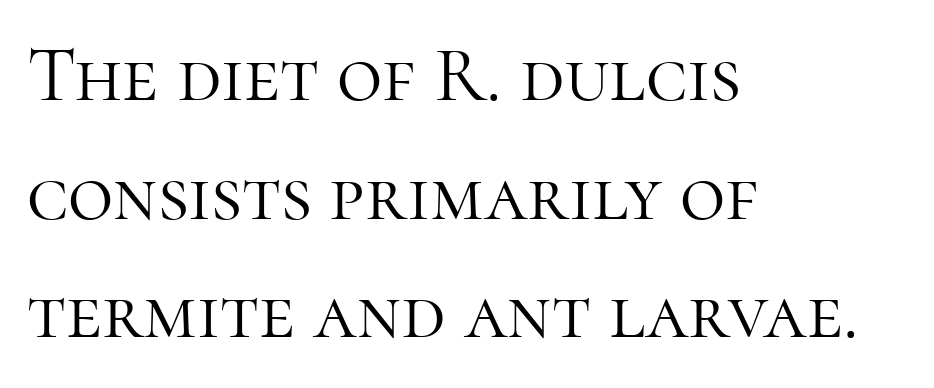
{"serif": "yes", "italic": "no", "bold": "no", "weight": "light", "width": "normal", "stroke_contrast": "high", "x_height": "medium", "monospaced": "no", "underline": "no", "align": "left", "line_spacing": "normal", "line_spacing_ratio": 1.52, "letter_spacing": "normal", "letter_spacing_em": 0.0, "glyph_px": 78}
